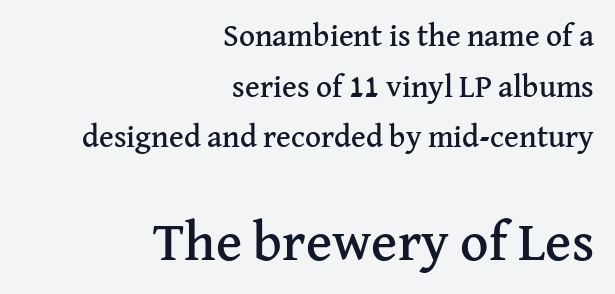
The image shows 55 px serif type, upright; set right-aligned, normal line spacing (1.63x), normal letter spacing, not underlined; the second (bottom) block is 1.77x larger; medium stroke contrast and a medium x-height.
